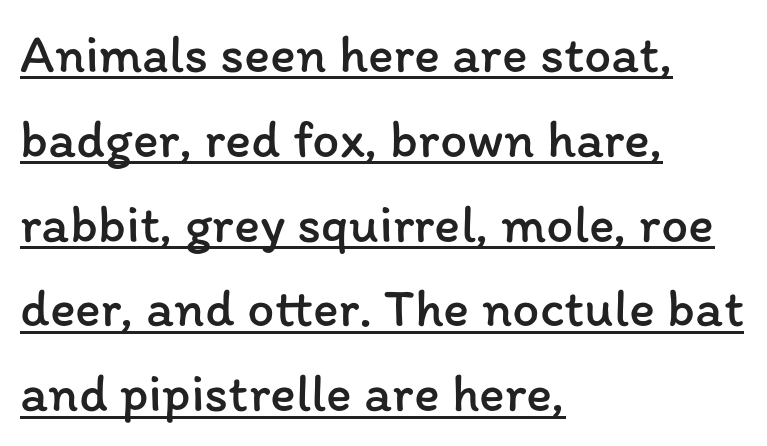
These glyphs show unthickened strokes, regular width or finer. The lettering stays uniformly vertical, giving the passage a roman look. How are the letters spaced? Ordinarily, with no added tracking. Reading down the block, your eye returns to a fixed left position each line. Like a heading marked for emphasis, these lines bear an underscore. This sample has the flowing, uneven cadence of proportional lettering.
